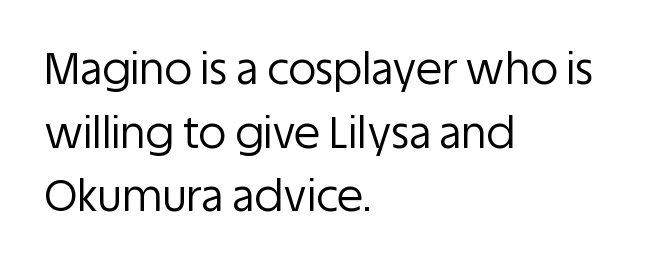
The image shows 43 px regular-weight sans-serif type, upright; set left-aligned, normal line spacing (1.48x), normal letter spacing, not underlined; low stroke contrast and a large x-height.
